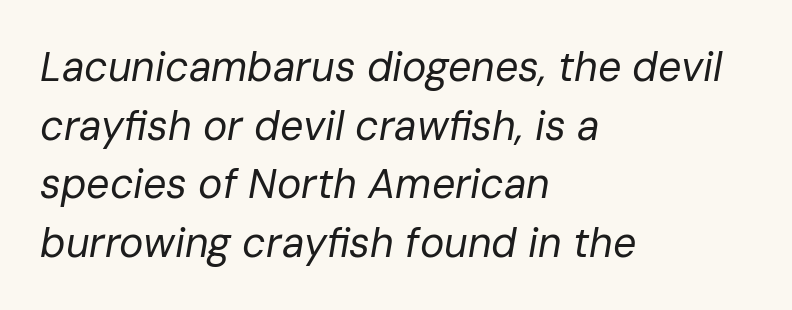
The rag falls on the right side of this text block. The passage shown is not bold in any degree. The letterforms sit shoulder to shoulder at normal distance. The lines sit at an ordinary, default distance from one another. These lines are rendered in a variable-pitch font.
